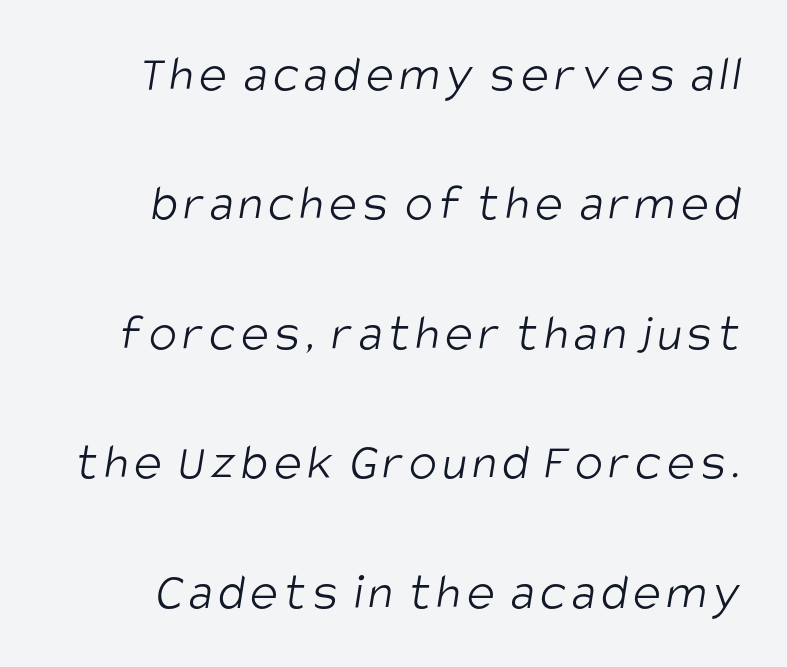
Q: Is the text bold? A: No.
Q: Is the typeface a serif or a sans-serif typeface? A: Sans-serif.
Q: Is the text underlined? A: No.
Q: Is the spacing between lines tight, normal or loose? A: Loose.
Q: Width (condensed, normal, or wide)? A: Condensed.
Q: Stroke contrast? A: Low.
Q: x-height? A: Large.
Q: Monospaced? A: No.
